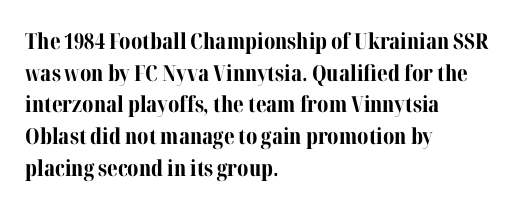
Beneath every word, the page is bare. Successive baselines arrive at the customary interval. It's the straight-up-and-down kind of type. Which margin do the lines hug? The left one — the right edge is uneven. Thick stems and heavy bowls — unmistakably bold.
